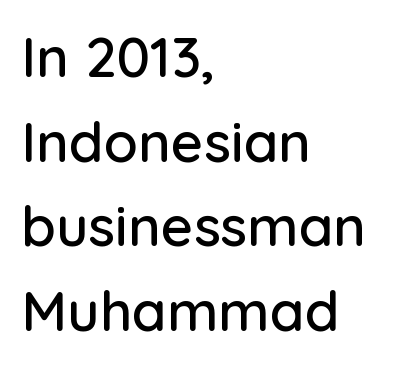
{"serif": "no", "italic": "no", "width": "normal", "stroke_contrast": "low", "x_height": "medium", "monospaced": "no", "underline": "no", "align": "left", "line_spacing": "normal", "line_spacing_ratio": 1.51, "letter_spacing": "normal", "letter_spacing_em": 0.0, "glyph_px": 56}
